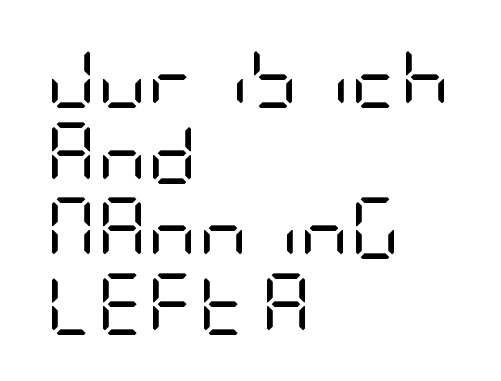
Upright lettering throughout. Weight class: somewhere from thin through regular. Grotesque or geometric, the face here clearly has no serifs. Lines of text with bare space underneath. Teacher's note: observe the even left margin — that is flush-left alignment. Default kerning and tracking; the words read as compact shapes.
